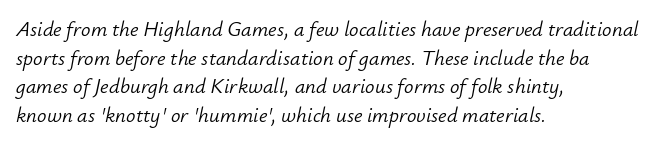
{"italic": "yes", "lean": "right", "slant_degrees": 12, "bold": "no", "underline": "no", "align": "left", "line_spacing": "normal", "line_spacing_ratio": 1.36, "letter_spacing": "normal", "letter_spacing_em": 0.0, "glyph_px": 21}
